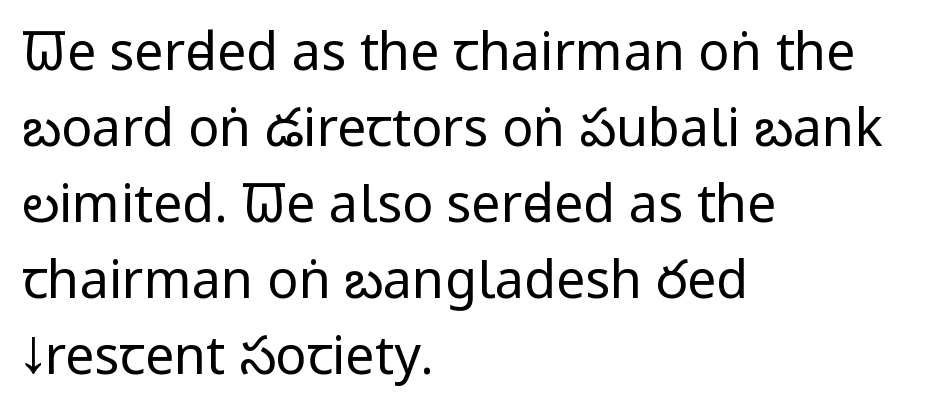
{"serif": "no", "italic": "no", "bold": "no", "weight": "regular", "width": "condensed", "stroke_contrast": "low", "x_height": "large", "monospaced": "no", "underline": "no", "align": "left", "line_spacing": "normal", "line_spacing_ratio": 1.46, "letter_spacing": "normal", "letter_spacing_em": 0.0, "glyph_px": 52}
